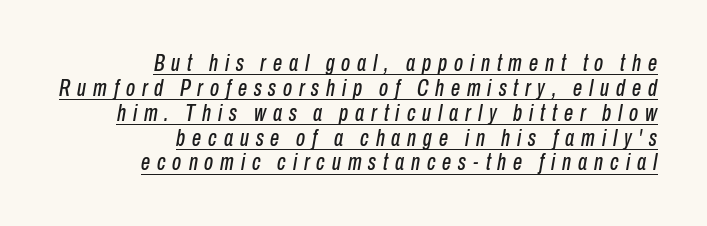
Q: Is the text italic (slanted)? A: Yes, it leans right by about 10 degrees.
Q: Is the text underlined? A: Yes.
Q: How is the paragraph aligned? A: Right-aligned.
Q: Is the spacing between letters normal or unusually wide? A: Unusually wide.
Q: Is the spacing between lines tight, normal or loose? A: Tight.
